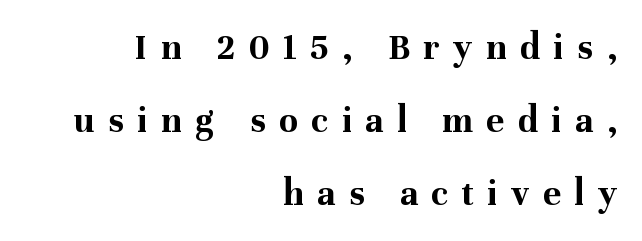
{"serif": "yes", "italic": "no", "bold": "yes", "weight": "bold", "width": "normal", "stroke_contrast": "medium", "x_height": "medium", "monospaced": "no", "underline": "no", "align": "right", "line_spacing": "loose", "line_spacing_ratio": 1.92, "letter_spacing": "wide", "letter_spacing_em": 0.36, "glyph_px": 38}
